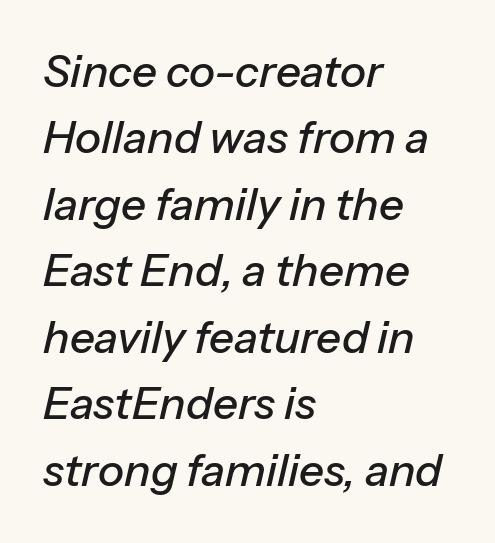
{"italic": "yes", "lean": "right", "slant_degrees": 13, "width": "normal", "stroke_contrast": "low", "x_height": "medium", "monospaced": "no", "underline": "no", "align": "left", "line_spacing": "normal", "line_spacing_ratio": 1.51, "letter_spacing": "normal", "letter_spacing_em": 0.0, "glyph_px": 44}
